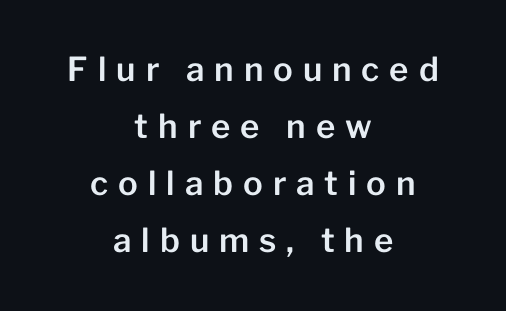
The image shows 33 px sans-serif type, upright; set centered, line spacing 1.73x, unusually wide letter spacing (+0.3 em), not underlined; low stroke contrast and a medium x-height.
